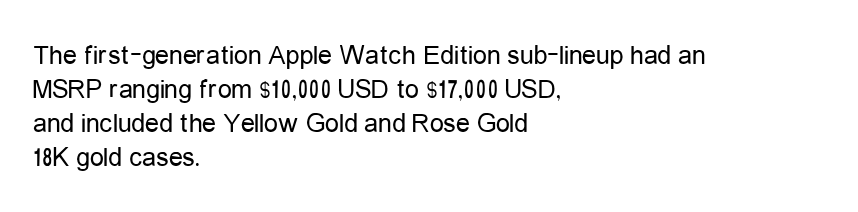
The image shows 28 px regular-weight, condensed sans-serif type, upright; set left-aligned, line spacing 1.22x, normal letter spacing, not underlined; low stroke contrast and a medium x-height.
